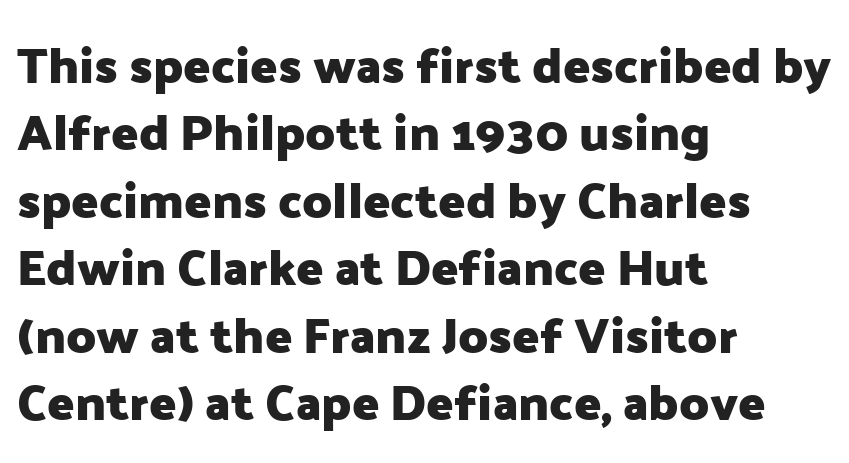
The image shows 50 px heavy sans-serif type, upright; set left-aligned, normal line spacing (1.35x), normal letter spacing, not underlined; low stroke contrast and a medium x-height.
